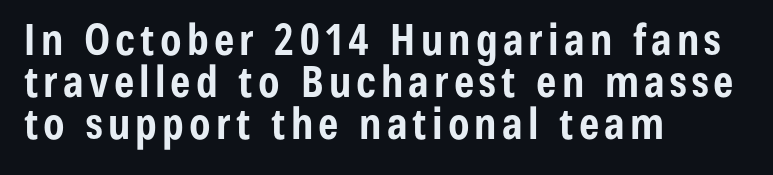
The image shows 43 px bold, condensed sans-serif type, upright; set left-aligned, tight line spacing (0.98x), not underlined; low stroke contrast and a medium x-height.
